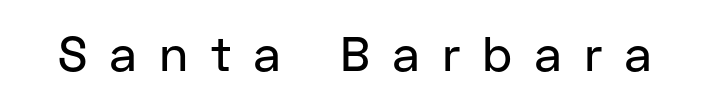
{"serif": "no", "italic": "no", "width": "normal", "stroke_contrast": "low", "x_height": "medium", "monospaced": "no", "underline": "no", "letter_spacing": "wide", "letter_spacing_em": 0.45, "glyph_px": 49}
